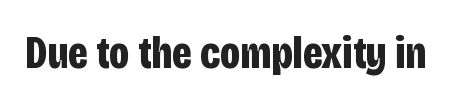
{"serif": "no", "italic": "no", "bold": "yes", "weight": "bold", "width": "condensed", "stroke_contrast": "low", "x_height": "large", "monospaced": "no", "underline": "no", "letter_spacing": "normal", "letter_spacing_em": 0.0, "glyph_px": 46}
